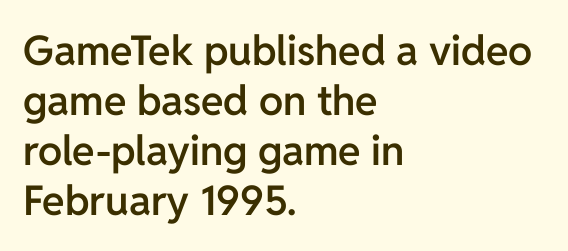
{"serif": "no", "italic": "no", "bold": "semi", "weight": "semibold", "width": "normal", "stroke_contrast": "low", "x_height": "medium", "monospaced": "no", "underline": "no", "align": "left", "line_spacing_ratio": 1.22, "letter_spacing": "normal", "letter_spacing_em": 0.0, "glyph_px": 41}
